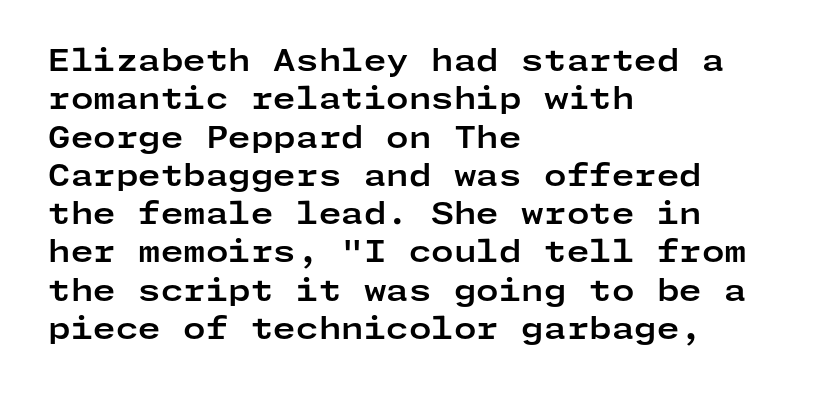
{"serif": "no", "italic": "no", "bold": "yes", "weight": "bold", "width": "wide", "stroke_contrast": "low", "x_height": "medium", "underline": "no", "align": "left", "line_spacing": "normal", "line_spacing_ratio": 1.32, "letter_spacing": "normal", "letter_spacing_em": 0.0, "glyph_px": 29}
